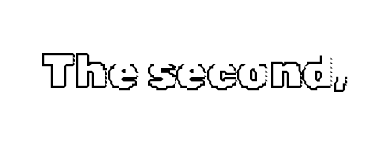
{"italic": "no", "width": "normal", "x_height": "medium", "monospaced": "no", "underline": "no", "letter_spacing": "normal", "letter_spacing_em": 0.0, "glyph_px": 49}
